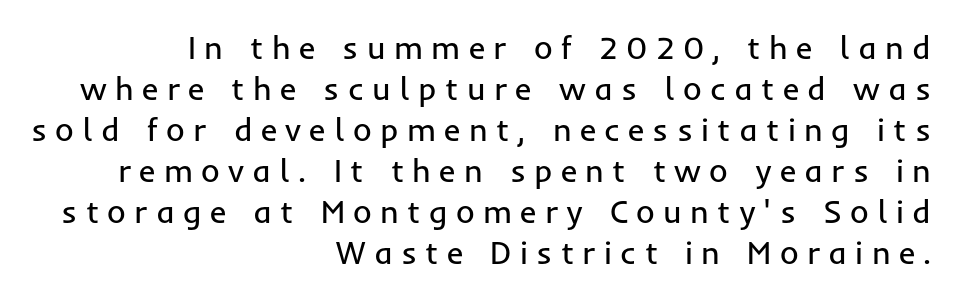
{"serif": "no", "italic": "no", "bold": "no", "weight": "regular", "width": "normal", "stroke_contrast": "low", "x_height": "medium", "monospaced": "no", "underline": "no", "align": "right", "line_spacing": "normal", "line_spacing_ratio": 1.28, "letter_spacing": "wide", "letter_spacing_em": 0.26, "glyph_px": 32}
